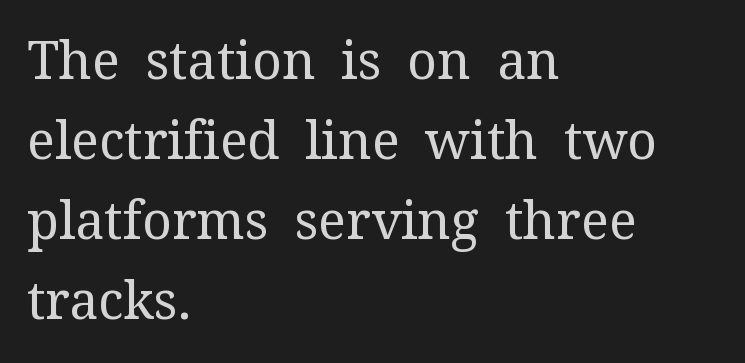
{"serif": "yes", "italic": "no", "bold": "no", "weight": "regular", "width": "normal", "stroke_contrast": "medium", "x_height": "medium", "monospaced": "no", "underline": "no", "align": "left", "line_spacing": "normal", "line_spacing_ratio": 1.54, "letter_spacing": "normal", "letter_spacing_em": 0.0, "glyph_px": 52}
